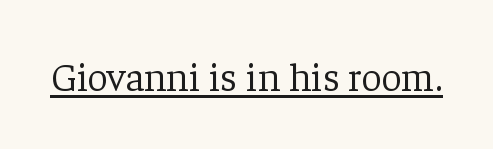
{"serif": "yes", "italic": "no", "bold": "no", "weight": "light", "width": "normal", "stroke_contrast": "low", "x_height": "medium", "monospaced": "no", "underline": "yes", "letter_spacing": "normal", "letter_spacing_em": 0.0, "glyph_px": 40}
